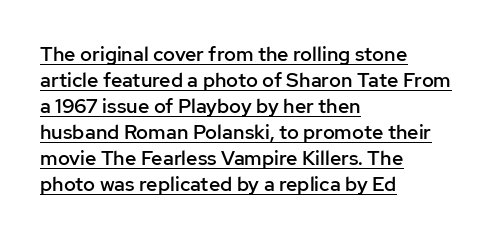
{"italic": "no", "bold": "semi", "underline": "yes", "align": "left", "line_spacing": "normal", "line_spacing_ratio": 1.3, "letter_spacing": "normal", "letter_spacing_em": 0.0, "glyph_px": 20}
